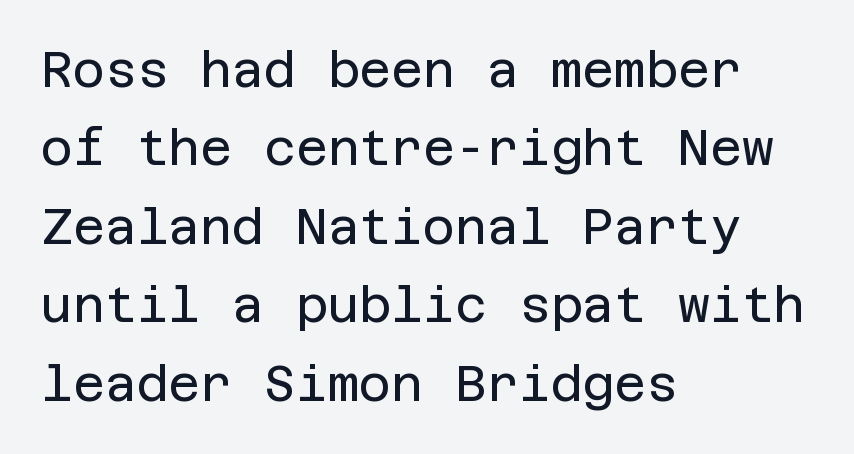
The image shows 49 px regular-weight sans-serif type, upright; set left-aligned, normal line spacing (1.6x), normal letter spacing, not underlined; low stroke contrast and a large x-height.
